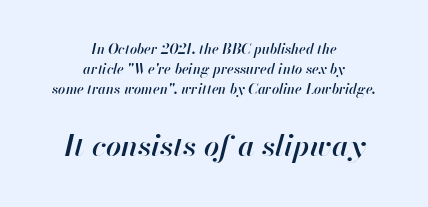
The paragraph shown floats in the horizontal middle. The font's italic variant was chosen for this text. How are the letters spaced? Ordinarily, with no added tracking. Quick note: underline off. In terms of weight, the rendering is demibold, just under bold. Honestly, the row spacing looks completely unremarkable.
